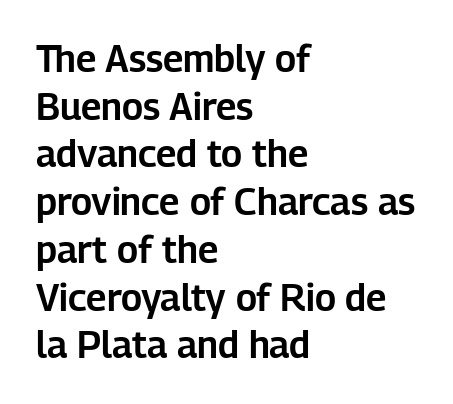
Q: Is the text italic (slanted)? A: No, it is upright.
Q: Is the typeface a serif or a sans-serif typeface? A: Sans-serif.
Q: Is the text underlined? A: No.
Q: How is the paragraph aligned? A: Left-aligned.
Q: Is the spacing between letters normal or unusually wide? A: Normal.
Q: Is the spacing between lines tight, normal or loose? A: Normal.
Q: Width (condensed, normal, or wide)? A: Normal.
Q: Stroke contrast? A: Low.
Q: x-height? A: Medium.
Q: Monospaced? A: No.
